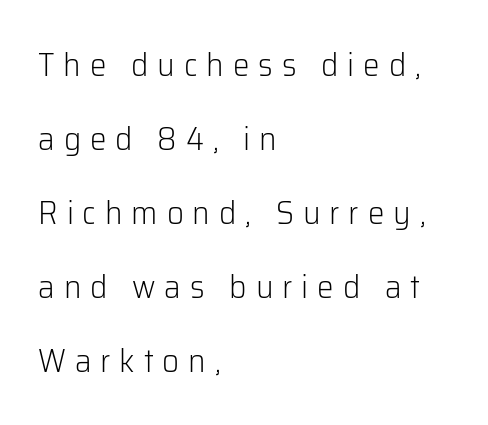
The passage shown is typeset with a sans-serif family. The rag falls on the right side of this text block. Horizontal bands of white between lines are thick stripes. The face used here is proportionally spaced, like ordinary book or web type. Rendered with straight, roman letterforms.
